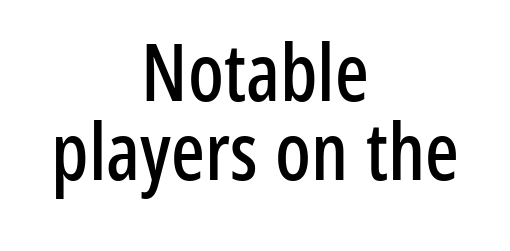
A sans-serif font was chosen for this passage. Type without underlining. Proportional: the letters do not fall into vertical columns. Nothing unusual about the tracking: characters are spaced as the font intends. This sample trades vertical openness for compactness between lines.
